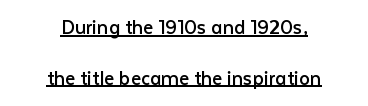
The image shows 22 px text type, upright; set centered, loose line spacing (2.3x), normal letter spacing, underlined.
